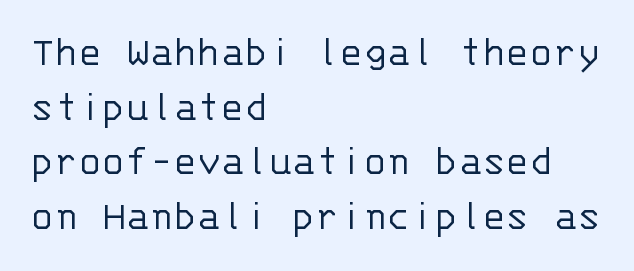
{"serif": "no", "italic": "no", "bold": "no", "weight": "light", "width": "normal", "stroke_contrast": "low", "x_height": "large", "monospaced": "yes", "underline": "no", "align": "left", "line_spacing_ratio": 1.24, "letter_spacing": "normal", "letter_spacing_em": 0.0, "glyph_px": 44}
